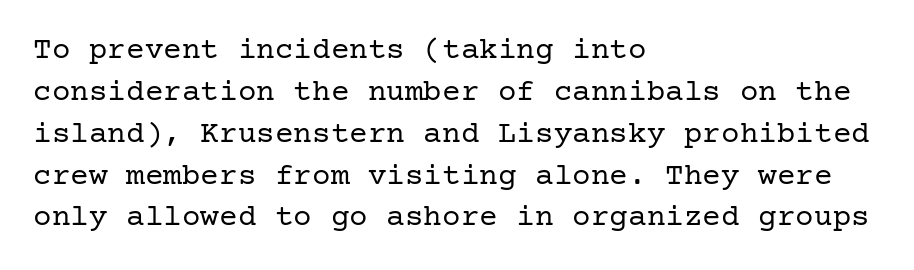
No chunkiness to these letters — they're not bold. The type sits square on the baseline with zero lean. Interline gaps are of average width in this sample. No extra tracking has been applied to these lines. The space beneath each line is pristine and unruled. The passage is arranged the way most books set body copy — flush left.
